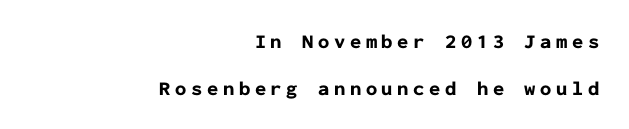
Q: Is the text bold? A: Yes.
Q: Is the text italic (slanted)? A: No, it is upright.
Q: Is the text underlined? A: No.
Q: How is the paragraph aligned? A: Right-aligned.
Q: Is the spacing between letters normal or unusually wide? A: Unusually wide.
Q: Is the spacing between lines tight, normal or loose? A: Loose.
